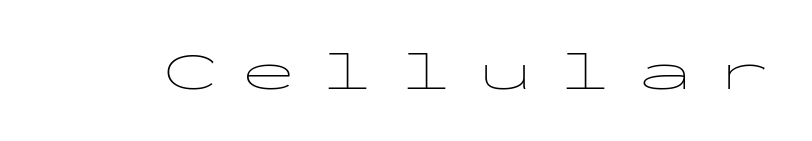
The image shows 55 px thin, wide sans-serif type, upright, monospaced; set unusually wide letter spacing (+0.44 em), not underlined; low stroke contrast and a medium x-height.
